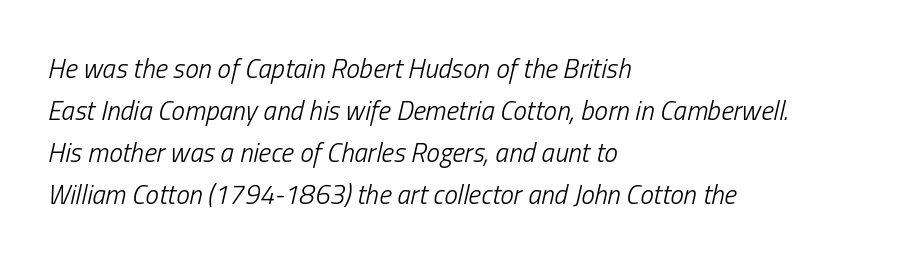
Q: Is the text bold? A: No.
Q: Is the text italic (slanted)? A: Yes, it leans right by about 13 degrees.
Q: Is the text underlined? A: No.
Q: How is the paragraph aligned? A: Left-aligned.
Q: Is the spacing between letters normal or unusually wide? A: Normal.
Q: Is the spacing between lines tight, normal or loose? A: Normal.
